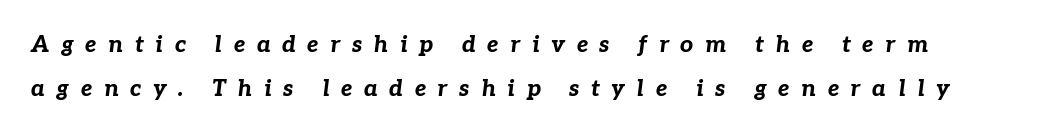
{"italic": "yes", "lean": "right", "slant_degrees": 7, "bold": "yes", "underline": "no", "align": "left", "line_spacing": "loose", "line_spacing_ratio": 1.93, "letter_spacing": "wide", "letter_spacing_em": 0.5, "glyph_px": 23}
